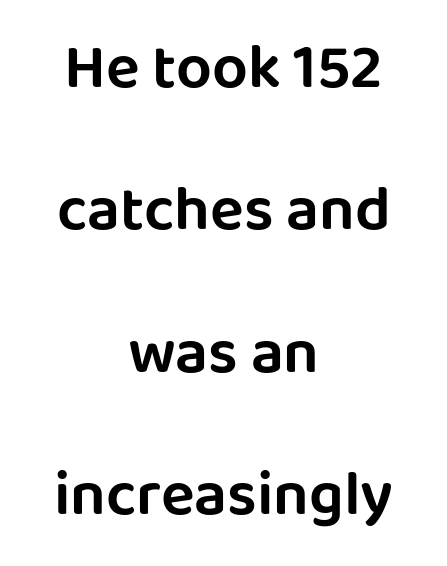
Layout note: lines centered. The specimen omits any rule beneath the text block's lines. The axis of the letterforms is exactly vertical. To sum up the face: it is a sans, with no serifs.
